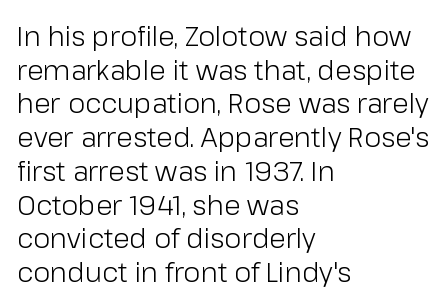
The image shows 27 px text type, upright; set left-aligned, normal line spacing (1.25x), normal letter spacing, not underlined.
